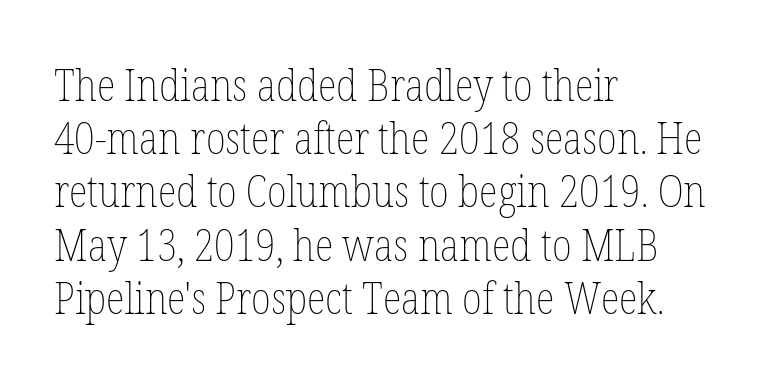
The image shows 44 px thin, condensed type, upright; set left-aligned, line spacing 1.21x, normal letter spacing, not underlined; low stroke contrast and a medium x-height.
